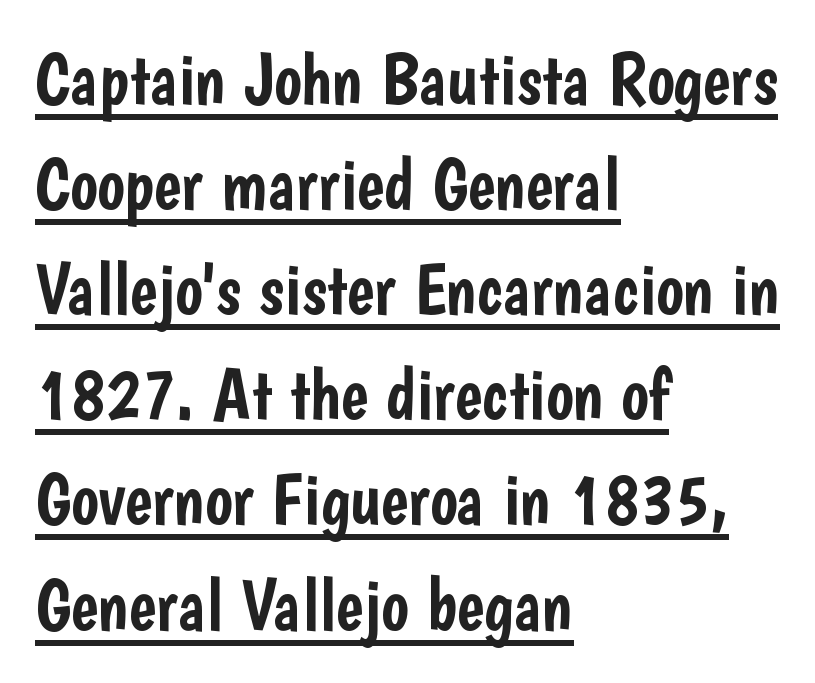
{"serif": "no", "italic": "no", "width": "condensed", "stroke_contrast": "low", "x_height": "medium", "monospaced": "no", "underline": "yes", "align": "left", "line_spacing": "normal", "line_spacing_ratio": 1.44, "letter_spacing": "normal", "letter_spacing_em": 0.0, "glyph_px": 73}
